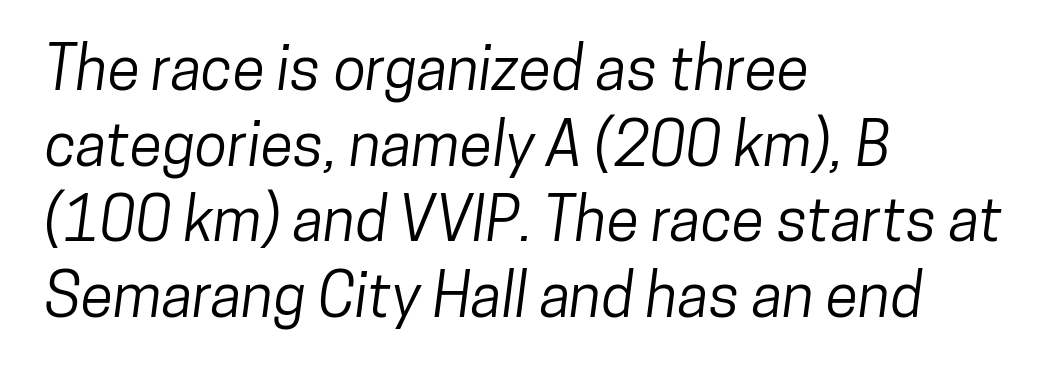
The image shows 60 px condensed sans-serif type; set left-aligned, normal line spacing (1.26x), normal letter spacing, not underlined; low stroke contrast and a medium x-height.
